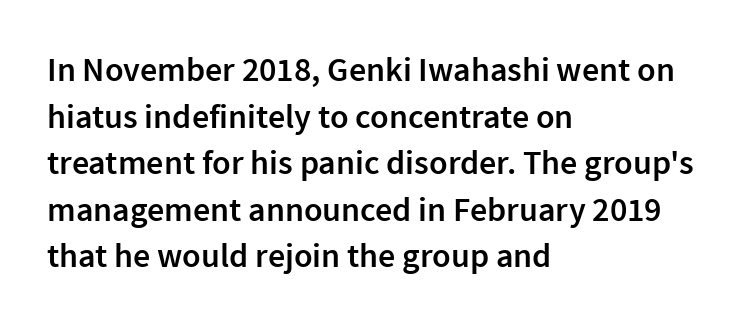
Line beginnings align vertically; line endings do not. You could not count columns in this text — the font is proportionally spaced. Beneath every word, the page is bare. A typesetter would mark this as roman, not italic.
